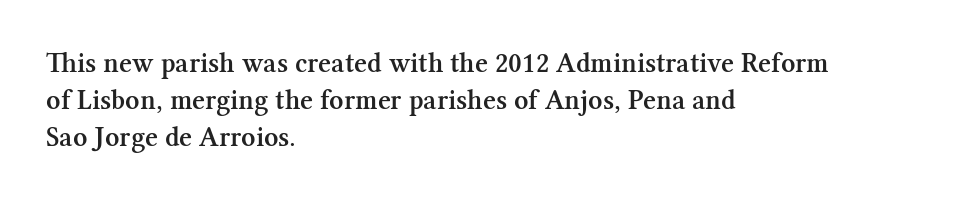
The image shows 28 px semibold serif type, upright; set left-aligned, normal line spacing (1.33x), normal letter spacing, not underlined; medium stroke contrast and a medium x-height.
